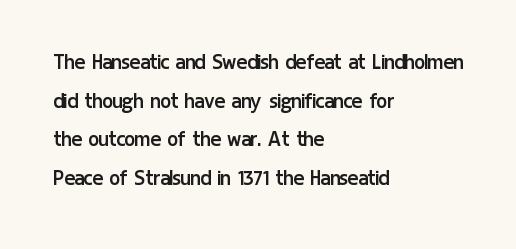
The image shows 25 px text type, upright; set left-aligned, normal line spacing (1.55x), normal letter spacing, not underlined.
